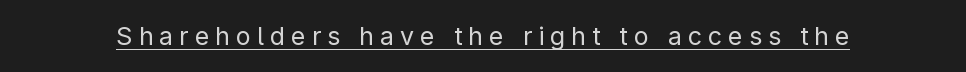
Somebody hit Ctrl+U on this one — the words are underlined. Short note: letters widely spaced. The letters stand upright; this is a roman face. The font is comparable to plain body text, perhaps lighter.
